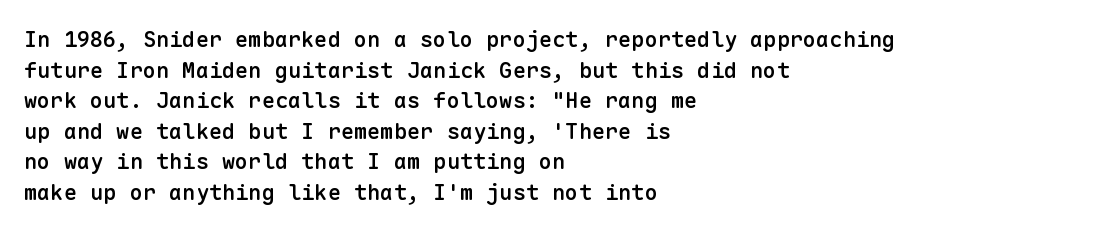
Q: Is the text bold? A: Semi-bold.
Q: Is the text italic (slanted)? A: No, it is upright.
Q: Is the text underlined? A: No.
Q: How is the paragraph aligned? A: Left-aligned.
Q: Is the spacing between letters normal or unusually wide? A: Normal.
Q: Is the spacing between lines tight, normal or loose? A: Normal.
